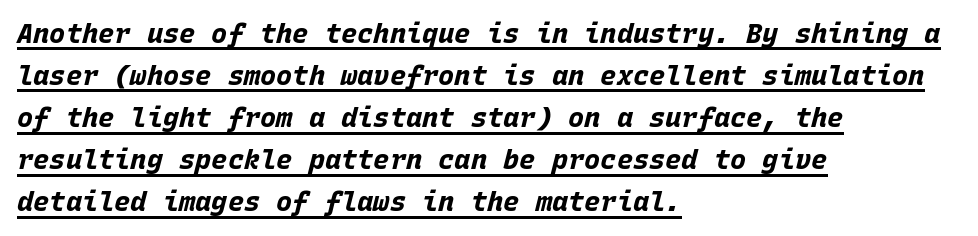
{"italic": "yes", "lean": "right", "slant_degrees": 15, "bold": "yes", "underline": "yes", "align": "left", "line_spacing": "normal", "line_spacing_ratio": 1.56, "letter_spacing": "normal", "letter_spacing_em": 0.0, "glyph_px": 27}
